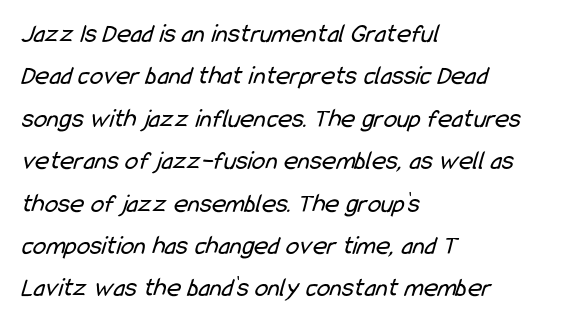
The image shows 27 px text type; set left-aligned, normal line spacing (1.57x), normal letter spacing, not underlined.
